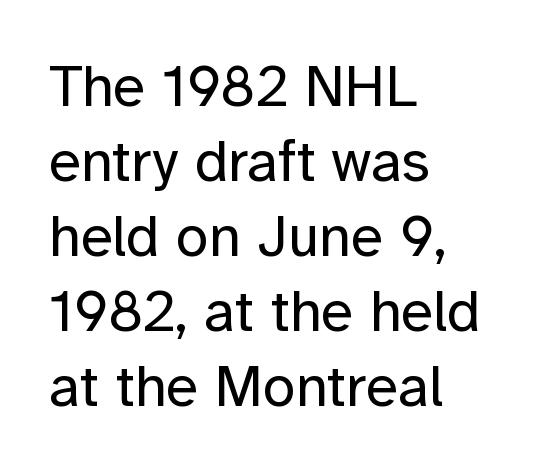
Leading: standard. The passage shown is typed in a proportional face where columns would drift. A clean baseline with only descenders dipping below it. What stands out about the letter spacing? Nothing — it is the standard amount.
